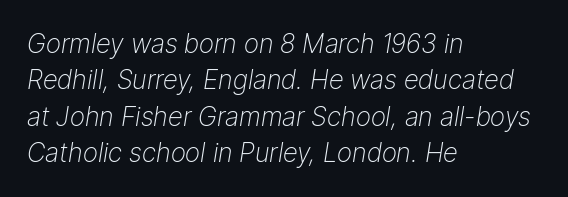
The image shows 26 px text type, italic (leaning right); set left-aligned, normal line spacing (1.4x), normal letter spacing, not underlined.
